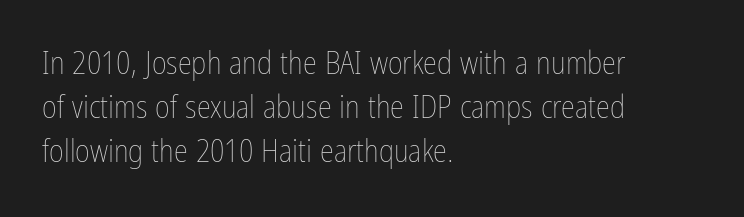
The image shows 32 px thin, condensed type, upright; set left-aligned, normal line spacing (1.37x), normal letter spacing, not underlined; low stroke contrast and a medium x-height.
